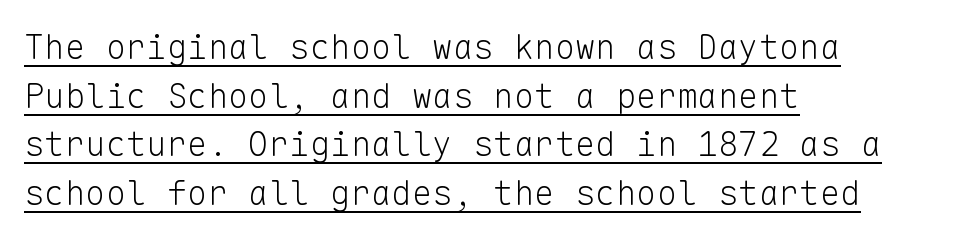
Is the block centered? No — it sits flush against the left margin. Spacing between characters is what you'd get straight out of the box. These lines are rendered in a fixed-pitch font. Is the stroke heavy? The answer is a plain regular-or-lighter.
